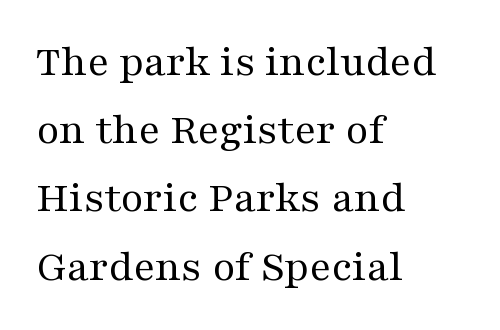
Q: Is the text bold? A: No.
Q: Is the text italic (slanted)? A: No, it is upright.
Q: Is the typeface a serif or a sans-serif typeface? A: Serif.
Q: Is the text underlined? A: No.
Q: How is the paragraph aligned? A: Left-aligned.
Q: Is the spacing between letters normal or unusually wide? A: Normal.
Q: Is the spacing between lines tight, normal or loose? A: Normal.
Q: Width (condensed, normal, or wide)? A: Wide.
Q: Stroke contrast? A: Medium.
Q: x-height? A: Medium.
Q: Monospaced? A: No.
